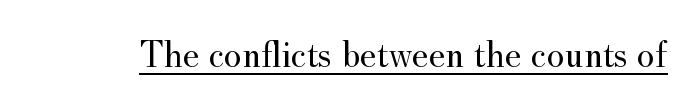
{"serif": "yes", "italic": "no", "bold": "no", "weight": "regular", "width": "normal", "stroke_contrast": "medium", "x_height": "small", "monospaced": "no", "underline": "yes", "letter_spacing": "normal", "letter_spacing_em": 0.0, "glyph_px": 38}
